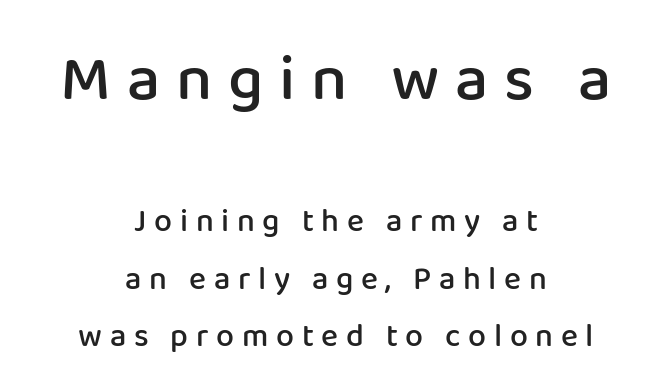
{"serif": "no", "italic": "no", "bold": "semi", "weight": "semibold", "width": "normal", "stroke_contrast": "low", "x_height": "medium", "monospaced": "no", "underline": "no", "align": "center", "line_spacing_ratio": 1.81, "letter_spacing": "wide", "letter_spacing_em": 0.24, "larger_block": "first", "size_ratio": 2.03, "glyph_px": 65}
